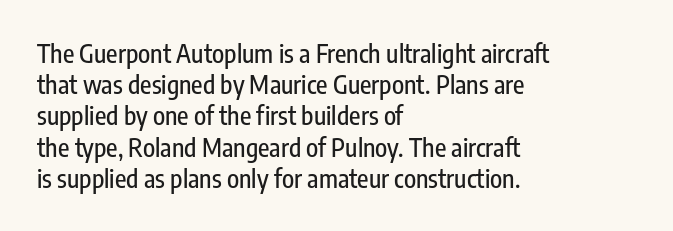
If you drew a line through each stem, it would be perfectly vertical. Leading: standard. The setting favours the left margin, as ordinary paragraphs usually do. Nobody touched the tracking dial on this one. Lines of text with bare space underneath.
